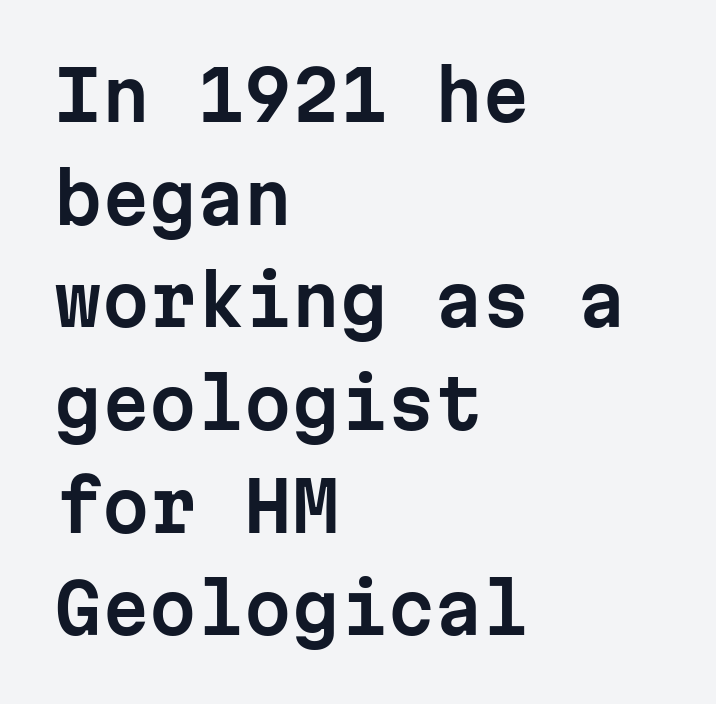
Every character here occupies the same horizontal width, giving the sample a typewriter-like rhythm. I'd call this a sans setting — the letters go barefoot. Compared with a centered layout, this one pins lines to the left instead. A typesetter would call this zero additional tracking. Do the letters lean? They stand straight. Quick note: underline off.
